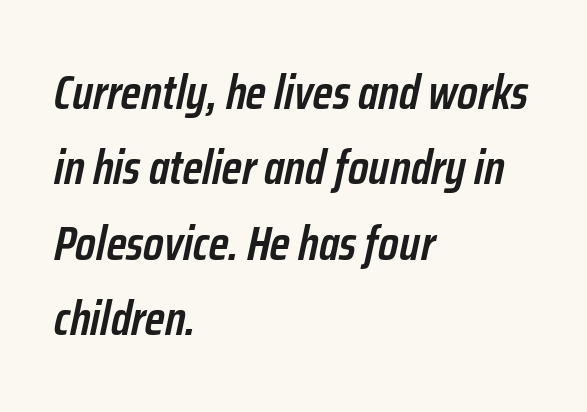
The image shows 48 px semibold, condensed type, italic (leaning right); set left-aligned, normal line spacing (1.57x), normal letter spacing, not underlined; low stroke contrast and a medium x-height.
